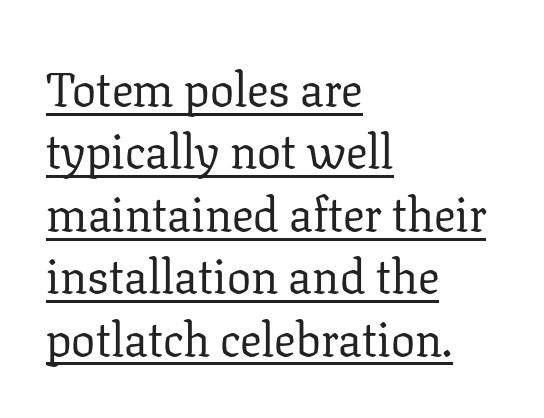
{"serif": "yes", "italic": "no", "bold": "no", "weight": "regular", "width": "normal", "stroke_contrast": "low", "x_height": "medium", "monospaced": "no", "underline": "yes", "align": "left", "line_spacing": "normal", "line_spacing_ratio": 1.3, "letter_spacing": "normal", "letter_spacing_em": 0.0, "glyph_px": 48}
